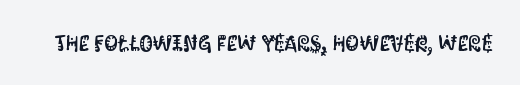
{"italic": "no", "underline": "no", "letter_spacing": "normal", "letter_spacing_em": 0.0, "glyph_px": 22}
